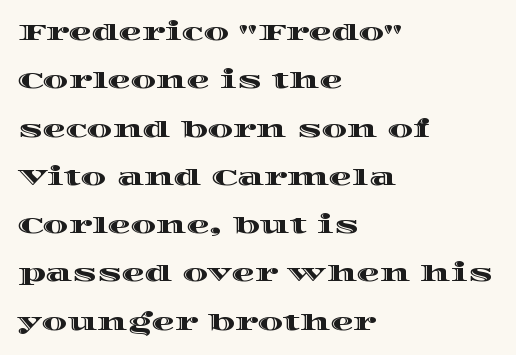
Q: Is the text italic (slanted)? A: No, it is upright.
Q: Is the text underlined? A: No.
Q: How is the paragraph aligned? A: Left-aligned.
Q: Is the spacing between letters normal or unusually wide? A: Normal.
Q: Is the spacing between lines tight, normal or loose? A: Loose.
